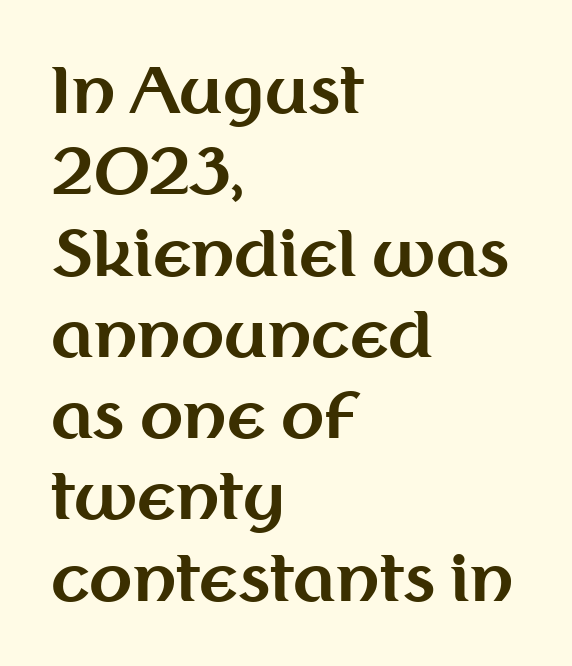
{"serif": "no", "italic": "no", "bold": "yes", "weight": "bold", "width": "normal", "stroke_contrast": "medium", "x_height": "medium", "monospaced": "no", "underline": "no", "align": "left", "line_spacing": "normal", "line_spacing_ratio": 1.29, "letter_spacing": "normal", "letter_spacing_em": 0.0, "glyph_px": 63}
